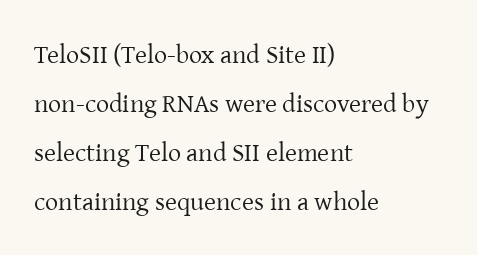
The image shows 26 px text type, upright; set left-aligned, line spacing 1.89x, normal letter spacing, not underlined.
